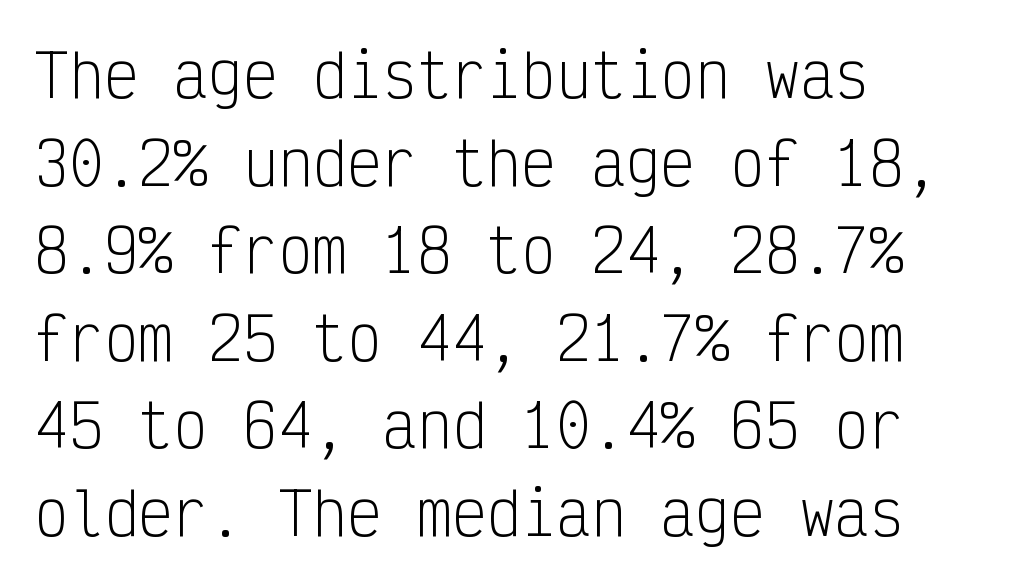
Vertical spacing — default. The passage shown is typed in a monospace face where columns stay perfectly aligned. Each line starts at the same left margin while the right side varies. The strokes carry an ordinary text weight at most. The font's upright variant was chosen for this text. The type family on display is of the sans-serif kind.
